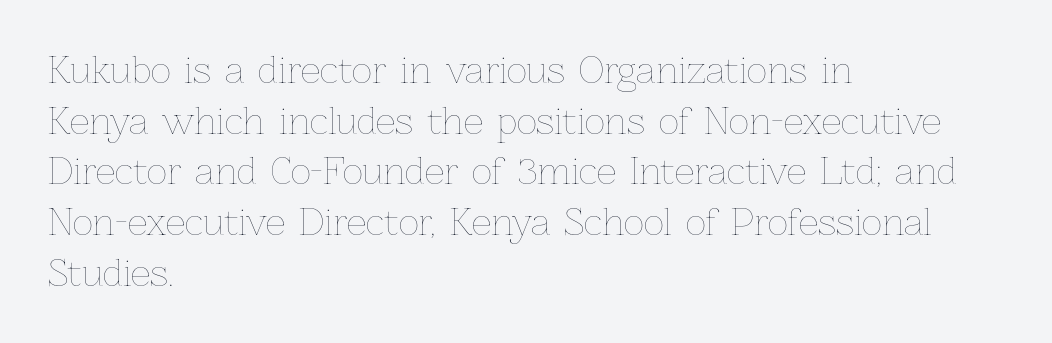
{"italic": "no", "bold": "no", "weight": "thin", "width": "normal", "stroke_contrast": "low", "x_height": "medium", "monospaced": "no", "underline": "no", "align": "left", "line_spacing": "normal", "line_spacing_ratio": 1.45, "letter_spacing": "normal", "letter_spacing_em": 0.0, "glyph_px": 35}
